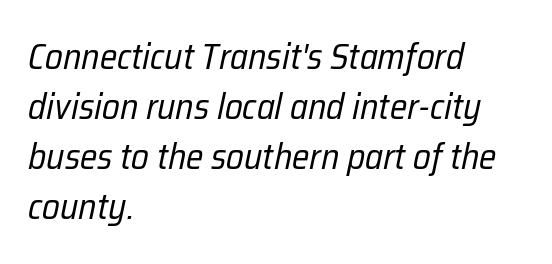
The image shows 36 px regular-weight, condensed type, italic (leaning right); set left-aligned, normal line spacing (1.39x), normal letter spacing, not underlined; low stroke contrast and a medium x-height.
